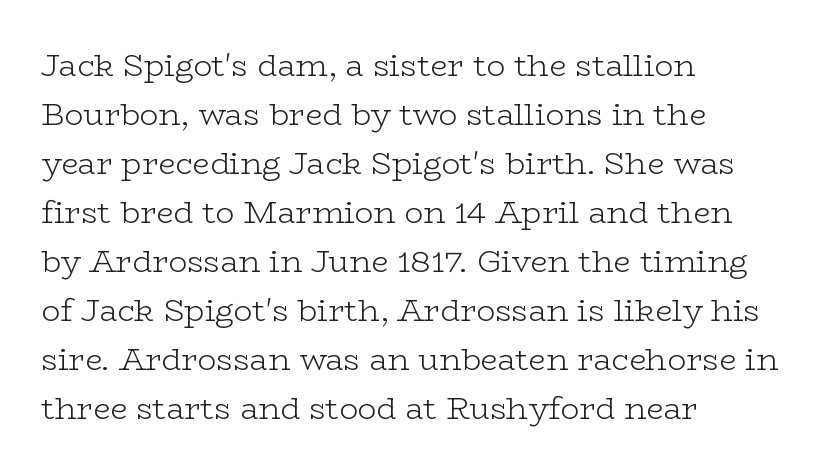
The image shows 31 px light, wide serif type, upright; set left-aligned, normal line spacing (1.58x), normal letter spacing, not underlined; low stroke contrast and a medium x-height.
